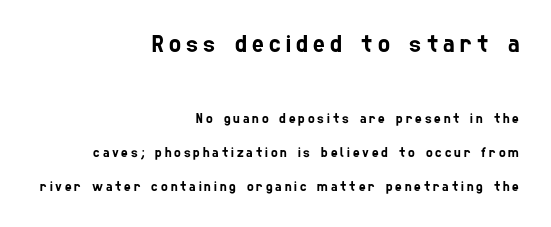
You get the large type first, then a drop to smaller type. The passage shown has open, widely tracked lettering throughout. A bare baseline throughout the passage. These lines stand farther apart than default settings would place them.
